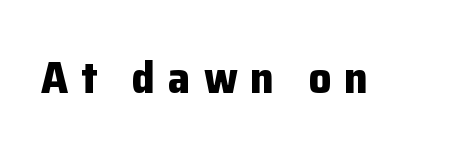
The image shows 45 px bold sans-serif type, upright; set unusually wide letter spacing (+0.28 em), not underlined; low stroke contrast and a medium x-height.
